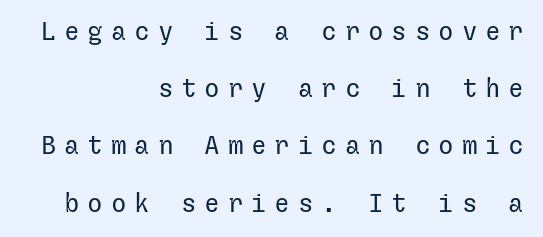
{"italic": "no", "bold": "no", "underline": "no", "align": "right", "line_spacing": "loose", "line_spacing_ratio": 2.2, "letter_spacing": "wide", "letter_spacing_em": 0.3, "glyph_px": 26}
